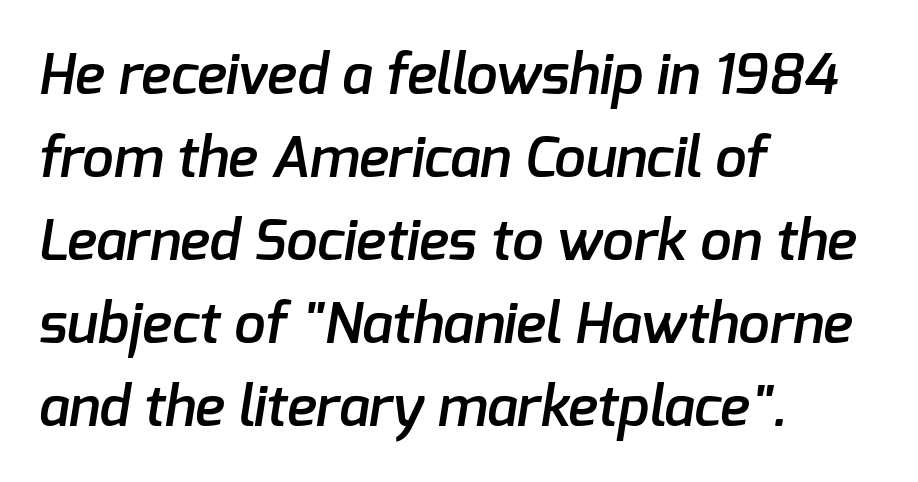
{"serif": "no", "bold": "semi", "weight": "semibold", "width": "normal", "stroke_contrast": "low", "x_height": "medium", "monospaced": "no", "underline": "no", "align": "left", "line_spacing": "normal", "line_spacing_ratio": 1.48, "letter_spacing": "normal", "letter_spacing_em": 0.0, "glyph_px": 56}
